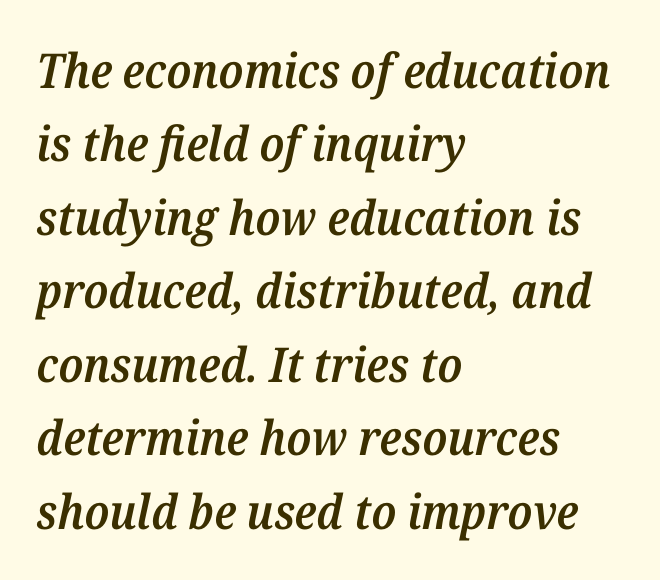
{"serif": "yes", "italic": "yes", "lean": "right", "slant_degrees": 12, "bold": "semi", "weight": "semibold", "width": "normal", "stroke_contrast": "medium", "x_height": "medium", "monospaced": "no", "underline": "no", "align": "left", "line_spacing": "normal", "line_spacing_ratio": 1.53, "letter_spacing": "normal", "letter_spacing_em": 0.0, "glyph_px": 48}
